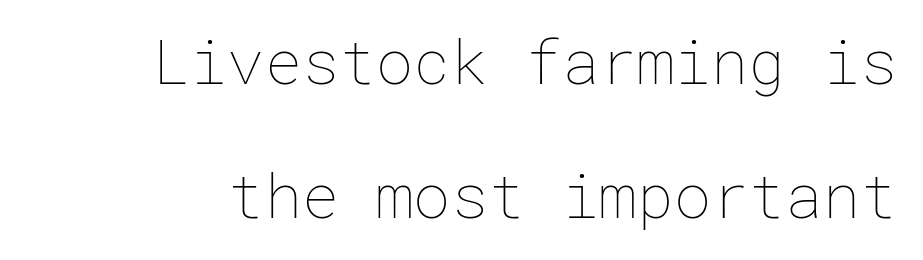
{"italic": "no", "bold": "no", "weight": "thin", "width": "normal", "stroke_contrast": "low", "x_height": "medium", "underline": "no", "line_spacing": "loose", "line_spacing_ratio": 2.16, "letter_spacing": "normal", "letter_spacing_em": 0.0, "glyph_px": 62}
